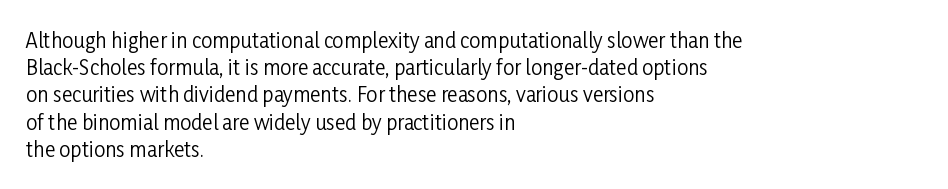
The text block is weighted toward the left margin, trailing off unevenly rightward. Summary of vertical rhythm: regular, with standard interline spacing. Spacing between characters is what you'd get straight out of the box. The letterforms sit at book weight or below.
